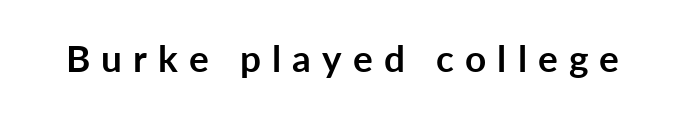
Q: Is the text bold? A: Yes.
Q: Is the text italic (slanted)? A: No, it is upright.
Q: Is the typeface a serif or a sans-serif typeface? A: Sans-serif.
Q: Is the text underlined? A: No.
Q: Is the spacing between letters normal or unusually wide? A: Unusually wide.
Q: Width (condensed, normal, or wide)? A: Normal.
Q: Stroke contrast? A: Low.
Q: x-height? A: Medium.
Q: Monospaced? A: No.
